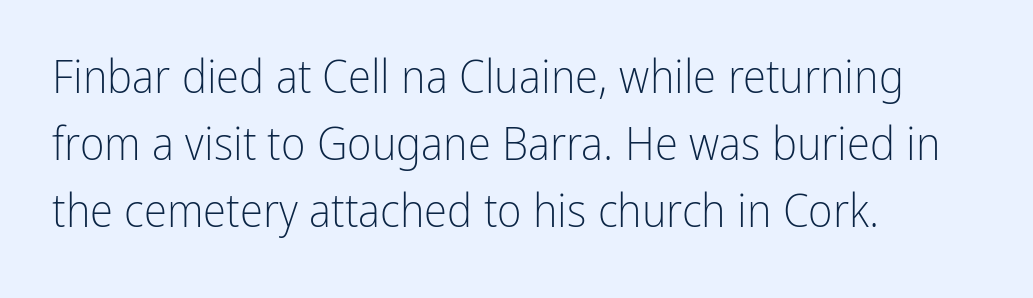
Classification — sans serif. Nothing unusual about the tracking: characters are spaced as the font intends. Any mark beneath the type? The region is blank. Rendered with straight, roman letterforms. Is this a heavy cut? Hardly; it is regular or lighter. Whoever set this chose a conventional vertical rhythm.
